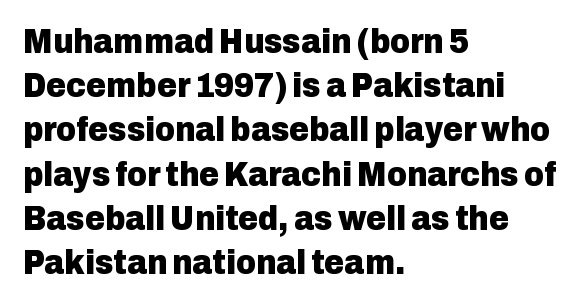
Q: Is the text bold? A: Yes.
Q: Is the text italic (slanted)? A: No, it is upright.
Q: Is the typeface a serif or a sans-serif typeface? A: Sans-serif.
Q: Is the text underlined? A: No.
Q: How is the paragraph aligned? A: Left-aligned.
Q: Is the spacing between letters normal or unusually wide? A: Normal.
Q: Is the spacing between lines tight, normal or loose? A: Normal.
Q: Width (condensed, normal, or wide)? A: Normal.
Q: Stroke contrast? A: Low.
Q: x-height? A: Medium.
Q: Monospaced? A: No.
